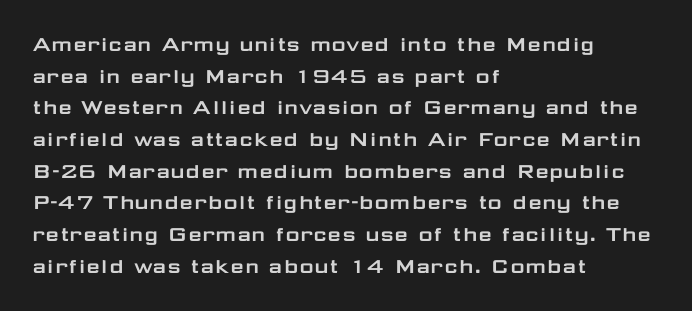
The letterforms sit shoulder to shoulder at normal distance. In terms of leading, this rendering sits right in the middle. The rendering anchors every line to the left-hand side. Style check: upright.
